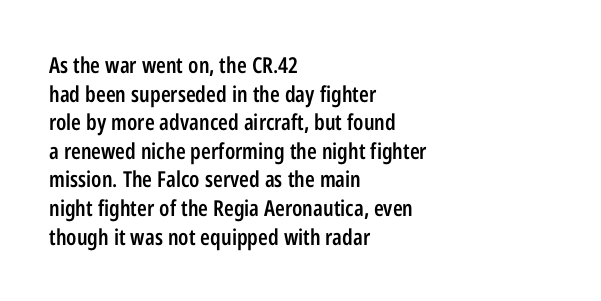
Q: Is the text bold? A: Semi-bold.
Q: Is the text italic (slanted)? A: No, it is upright.
Q: Is the text underlined? A: No.
Q: How is the paragraph aligned? A: Left-aligned.
Q: Is the spacing between letters normal or unusually wide? A: Normal.
Q: Is the spacing between lines tight, normal or loose? A: Normal.
